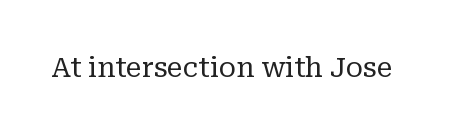
{"serif": "yes", "italic": "no", "bold": "no", "weight": "regular", "width": "normal", "stroke_contrast": "low", "x_height": "medium", "monospaced": "no", "underline": "no", "letter_spacing": "normal", "letter_spacing_em": 0.0, "glyph_px": 28}
